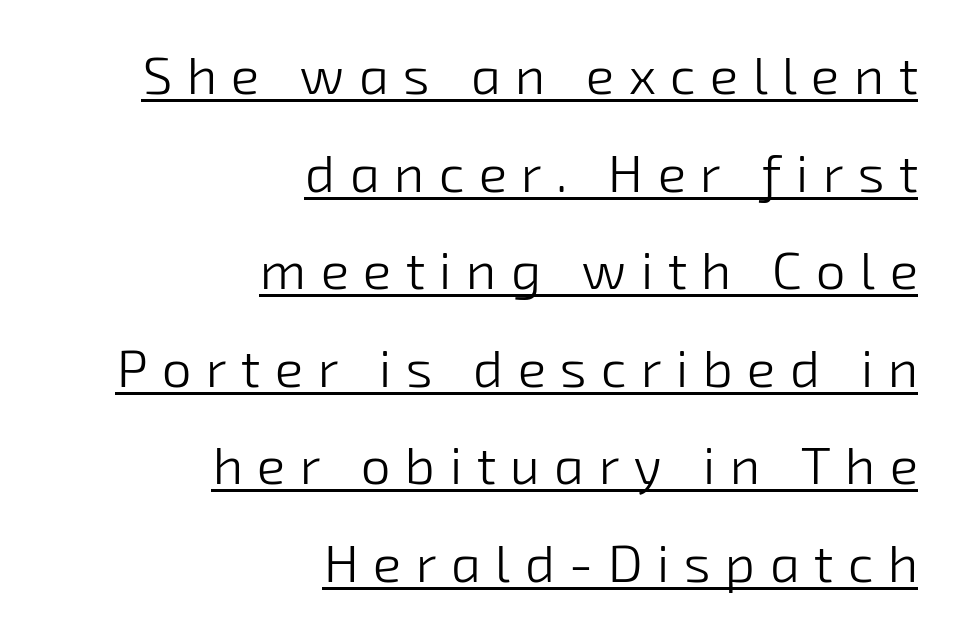
The image shows 53 px light sans-serif type; set right-aligned, line spacing 1.84x, unusually wide letter spacing (+0.27 em), underlined; low stroke contrast and a medium x-height.
